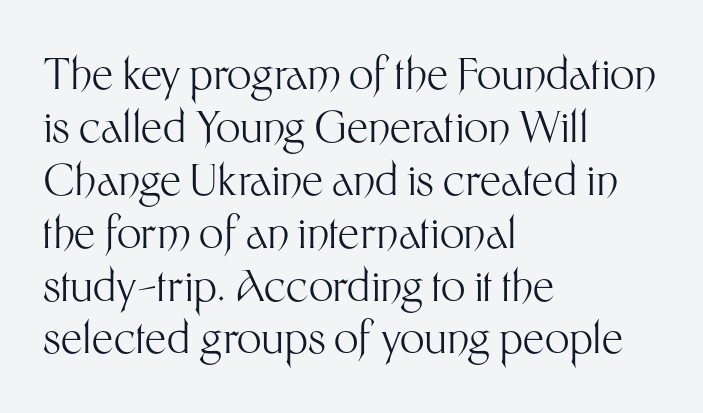
Q: Is the text bold? A: No.
Q: Is the text italic (slanted)? A: No, it is upright.
Q: Is the typeface a serif or a sans-serif typeface? A: Sans-serif.
Q: Is the text underlined? A: No.
Q: How is the paragraph aligned? A: Left-aligned.
Q: Is the spacing between letters normal or unusually wide? A: Normal.
Q: Width (condensed, normal, or wide)? A: Normal.
Q: Stroke contrast? A: Medium.
Q: x-height? A: Medium.
Q: Monospaced? A: No.
